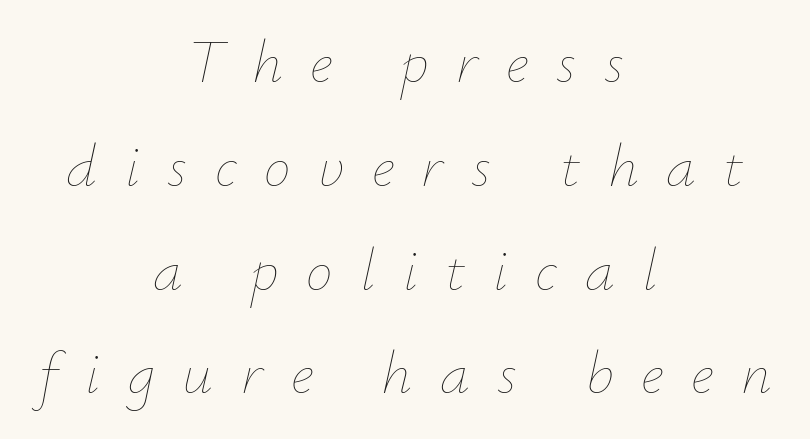
Q: Is the text bold? A: No.
Q: Is the text italic (slanted)? A: Yes, it leans right by about 12 degrees.
Q: Is the text underlined? A: No.
Q: How is the paragraph aligned? A: Centered.
Q: Is the spacing between letters normal or unusually wide? A: Unusually wide.
Q: Width (condensed, normal, or wide)? A: Normal.
Q: Stroke contrast? A: Low.
Q: x-height? A: Small.
Q: Monospaced? A: No.
